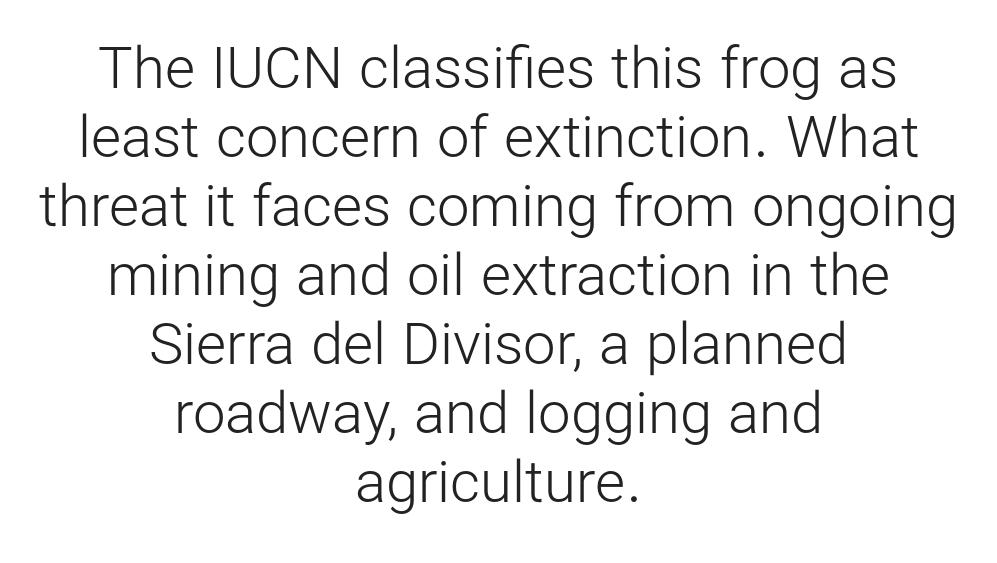
Q: Is the text bold? A: No.
Q: Is the text italic (slanted)? A: No, it is upright.
Q: Is the typeface a serif or a sans-serif typeface? A: Sans-serif.
Q: Is the text underlined? A: No.
Q: How is the paragraph aligned? A: Centered.
Q: Is the spacing between letters normal or unusually wide? A: Normal.
Q: Width (condensed, normal, or wide)? A: Normal.
Q: Stroke contrast? A: Low.
Q: x-height? A: Medium.
Q: Monospaced? A: No.
